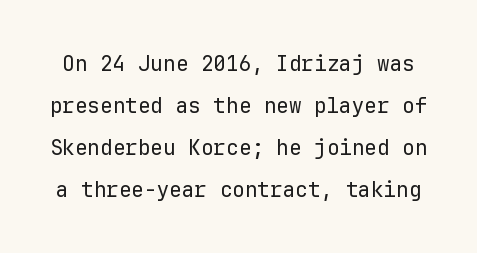
Q: Is the text bold? A: No.
Q: Is the text italic (slanted)? A: No, it is upright.
Q: Is the text underlined? A: No.
Q: Is the spacing between letters normal or unusually wide? A: Normal.
Q: Is the spacing between lines tight, normal or loose? A: Loose.
